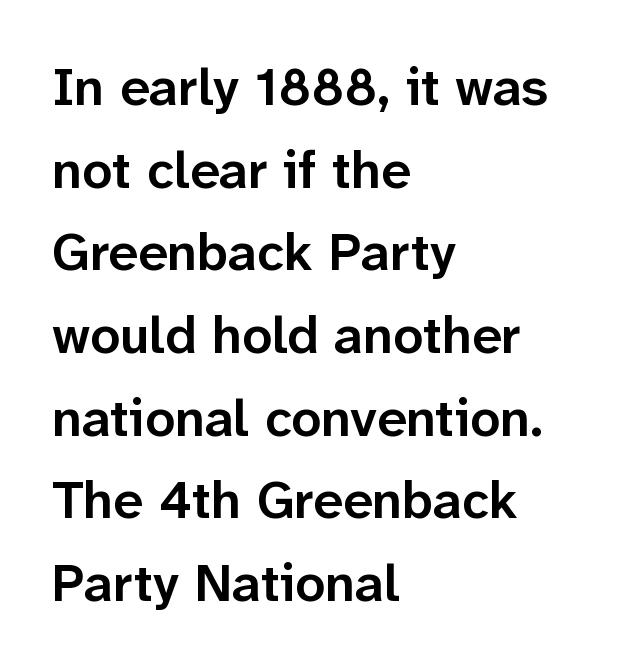
{"serif": "no", "italic": "no", "bold": "semi", "weight": "semibold", "width": "normal", "stroke_contrast": "low", "x_height": "medium", "monospaced": "no", "underline": "no", "align": "left", "line_spacing": "normal", "line_spacing_ratio": 1.56, "letter_spacing": "normal", "letter_spacing_em": 0.0, "glyph_px": 53}
